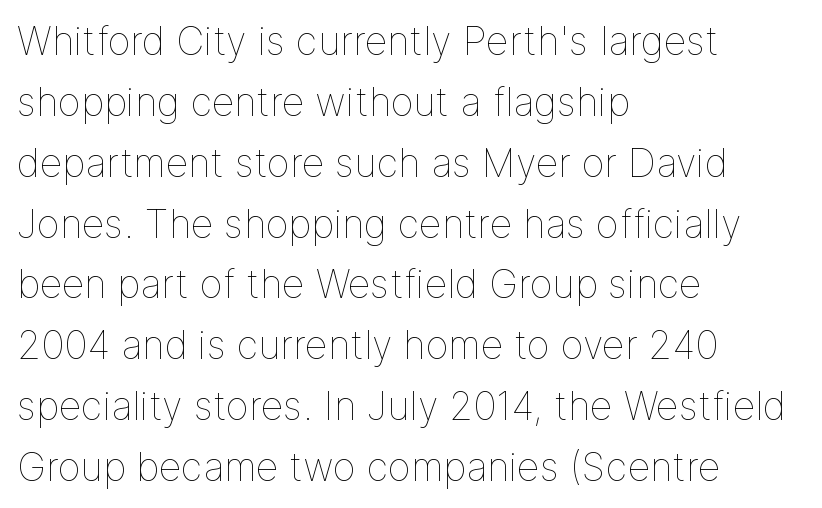
{"italic": "no", "bold": "no", "weight": "thin", "width": "normal", "stroke_contrast": "low", "x_height": "medium", "monospaced": "no", "underline": "no", "align": "left", "line_spacing": "normal", "line_spacing_ratio": 1.56, "letter_spacing": "normal", "letter_spacing_em": 0.0, "glyph_px": 39}
